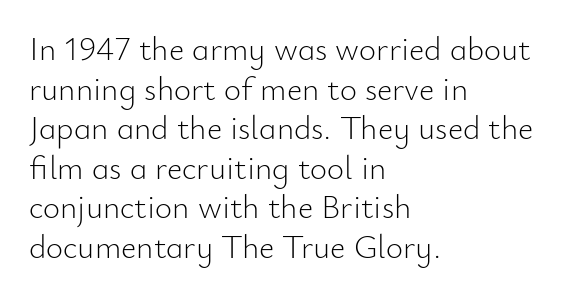
{"serif": "no", "italic": "no", "bold": "no", "weight": "light", "width": "normal", "stroke_contrast": "low", "x_height": "small", "monospaced": "no", "underline": "no", "align": "left", "line_spacing_ratio": 1.2, "letter_spacing": "normal", "letter_spacing_em": 0.0, "glyph_px": 33}
